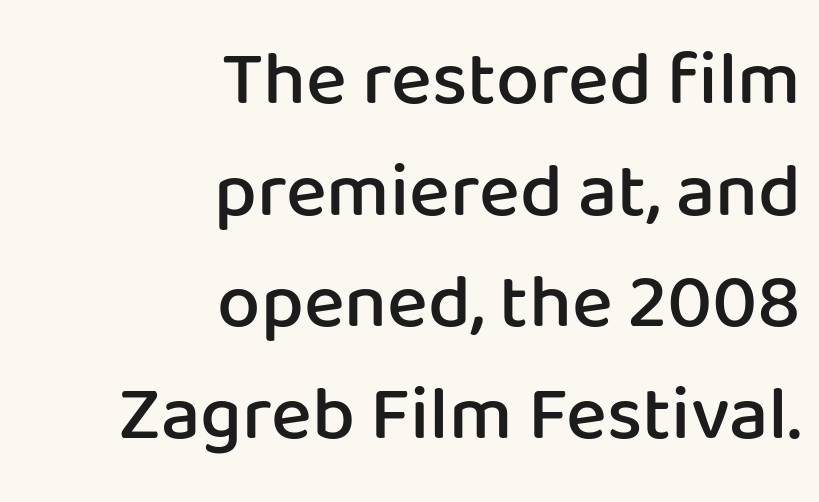
The image shows 77 px semibold sans-serif type, upright; set right-aligned, normal line spacing (1.45x), normal letter spacing, not underlined; low stroke contrast and a medium x-height.
